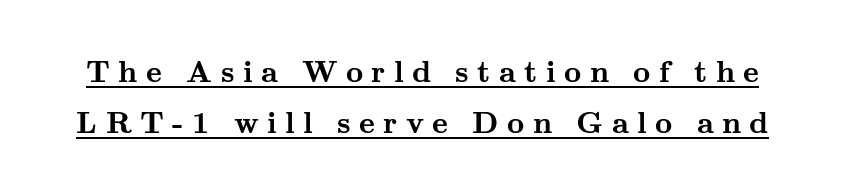
The image shows 30 px semibold, wide serif type, upright; set normal line spacing (1.69x), unusually wide letter spacing (+0.28 em), underlined; medium stroke contrast and a small x-height.
